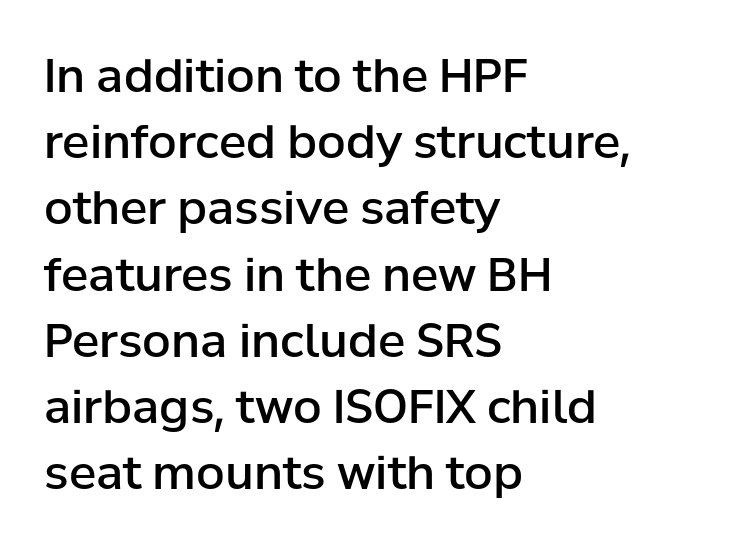
Q: Is the text bold? A: Semi-bold.
Q: Is the text italic (slanted)? A: No, it is upright.
Q: Is the typeface a serif or a sans-serif typeface? A: Sans-serif.
Q: Is the text underlined? A: No.
Q: How is the paragraph aligned? A: Left-aligned.
Q: Is the spacing between letters normal or unusually wide? A: Normal.
Q: Is the spacing between lines tight, normal or loose? A: Normal.
Q: Width (condensed, normal, or wide)? A: Normal.
Q: Stroke contrast? A: Low.
Q: x-height? A: Medium.
Q: Monospaced? A: No.
